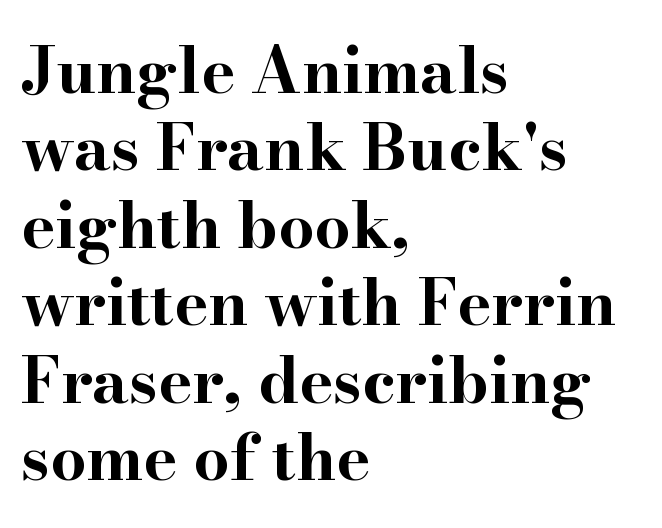
{"serif": "yes", "italic": "no", "bold": "yes", "weight": "bold", "width": "wide", "stroke_contrast": "high", "x_height": "small", "monospaced": "no", "underline": "no", "align": "left", "line_spacing_ratio": 1.21, "letter_spacing": "normal", "letter_spacing_em": 0.0, "glyph_px": 64}
